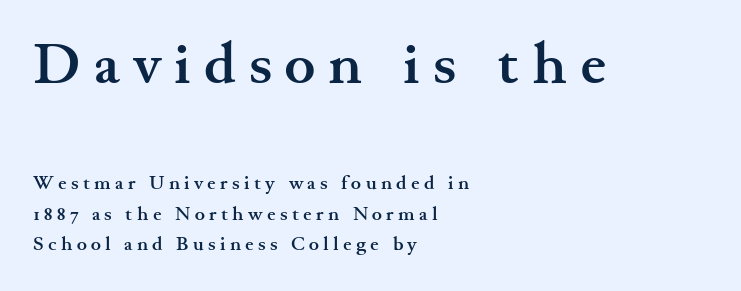
You can tell it's not italic because the verticals are truly vertical. The strip under each line holds only bare page. If you measured baseline to baseline, you'd find a middling distance. The face used here is proportionally spaced, like ordinary book or web type.
